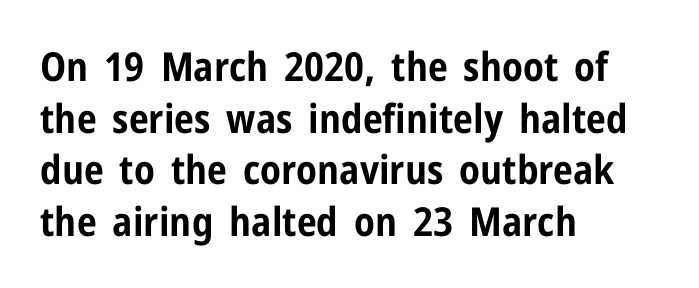
Q: Is the text bold? A: Yes.
Q: Is the text italic (slanted)? A: No, it is upright.
Q: Is the typeface a serif or a sans-serif typeface? A: Sans-serif.
Q: Is the text underlined? A: No.
Q: How is the paragraph aligned? A: Left-aligned.
Q: Is the spacing between letters normal or unusually wide? A: Normal.
Q: Is the spacing between lines tight, normal or loose? A: Normal.
Q: Width (condensed, normal, or wide)? A: Condensed.
Q: Stroke contrast? A: Low.
Q: x-height? A: Medium.
Q: Monospaced? A: No.
